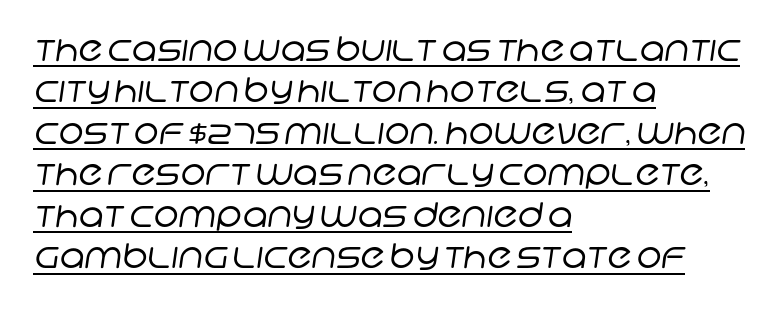
Like a heading marked for emphasis, these lines bear an underscore. Caption: multi-line text, flush left, ragged right. Compared with a typical body face, this is equally light or lighter still. Do the characters align in a grid? No, the font is proportional. I'd call this a sans setting — the letters go barefoot.
